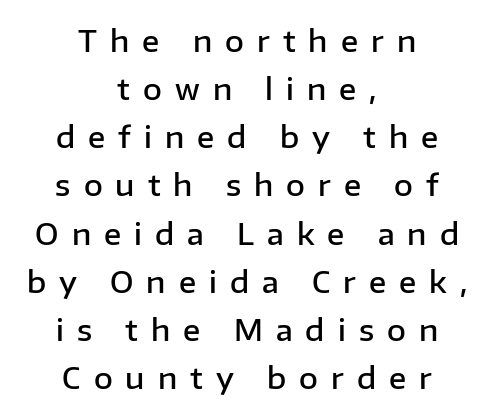
{"serif": "no", "italic": "no", "bold": "semi", "weight": "semibold", "width": "normal", "stroke_contrast": "low", "x_height": "medium", "monospaced": "no", "underline": "no", "align": "center", "line_spacing": "normal", "line_spacing_ratio": 1.66, "letter_spacing": "wide", "letter_spacing_em": 0.45, "glyph_px": 29}
